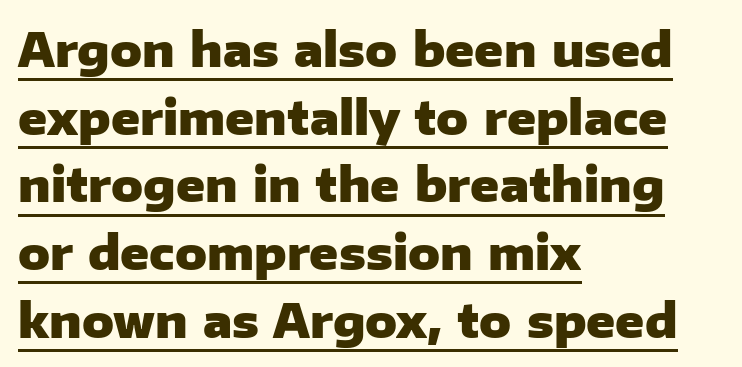
Regarding serifs, this sample does without them. Rows of type keep a routine distance in the vertical direction. Descenders here cross a horizontal rule under the line. Between one letter and the next there's only the usual sliver of space. A classic flush-left, rag-right setting is used for this passage. A roman cut, with each character standing at attention.
